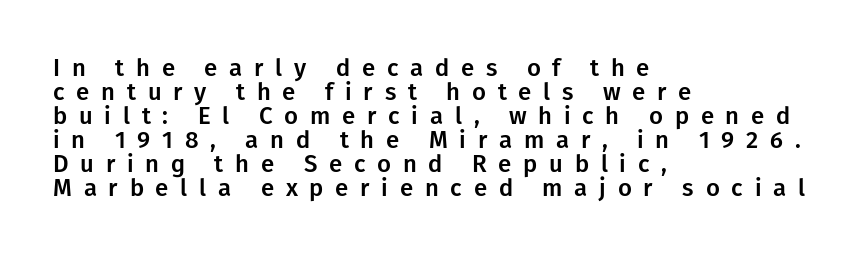
Q: Is the text italic (slanted)? A: No, it is upright.
Q: Is the text underlined? A: No.
Q: How is the paragraph aligned? A: Left-aligned.
Q: Is the spacing between letters normal or unusually wide? A: Unusually wide.
Q: Is the spacing between lines tight, normal or loose? A: Tight.
